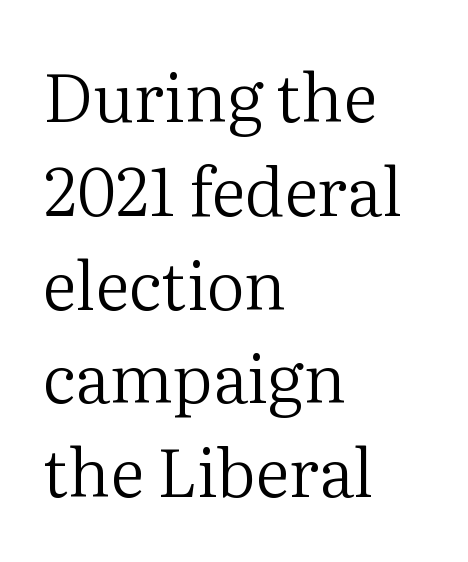
The image shows 67 px regular-weight serif type, upright; set left-aligned, normal line spacing (1.4x), normal letter spacing, not underlined; medium stroke contrast and a medium x-height.
